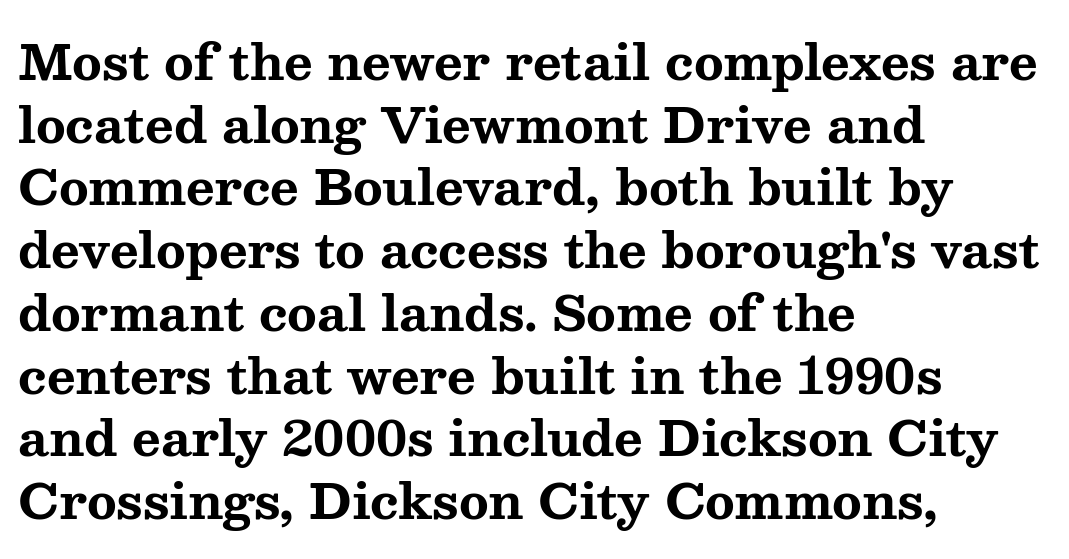
Observe the serifs anchoring each vertical stroke in this sample. Nobody touched the tracking dial on this one. The rows are spaced the way most documents space them. Varying glyph widths throughout — classic text-font behaviour. The characters look thick and weighty, a clear bold.
